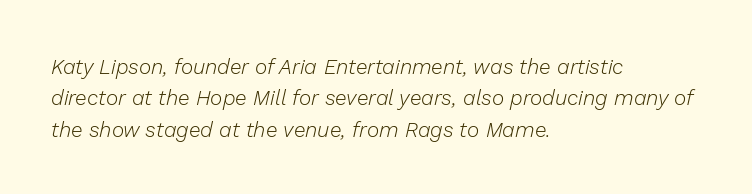
The image shows 21 px text type, italic (leaning right); set left-aligned, normal line spacing (1.5x), normal letter spacing, not underlined.
